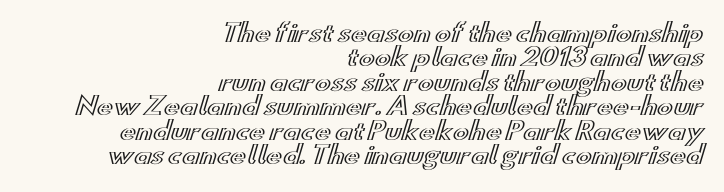
The image shows 24 px text type; set right-aligned, tight line spacing (1.02x), normal letter spacing, not underlined.
